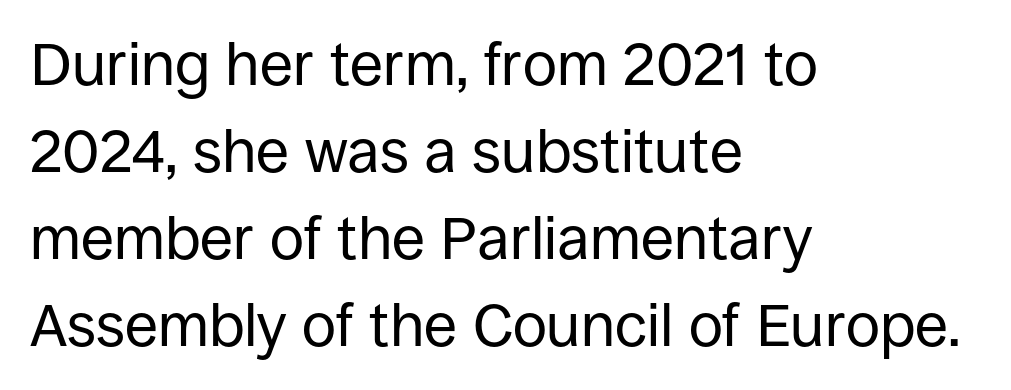
The image shows 60 px regular-weight sans-serif type, upright; set left-aligned, normal line spacing (1.45x), normal letter spacing, not underlined; low stroke contrast and a large x-height.
